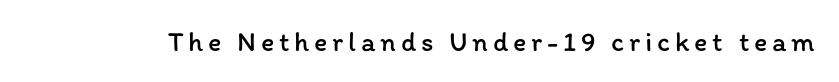
The image shows 28 px regular-weight type, upright; set not underlined; low stroke contrast and a medium x-height.
